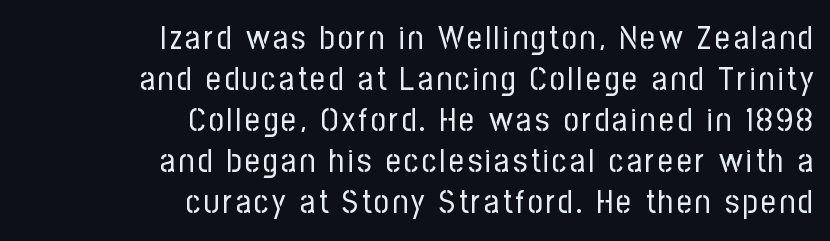
The image shows 33 px regular-weight, condensed sans-serif type, upright; set right-aligned, line spacing 1.24x, not underlined; low stroke contrast and a medium x-height.
